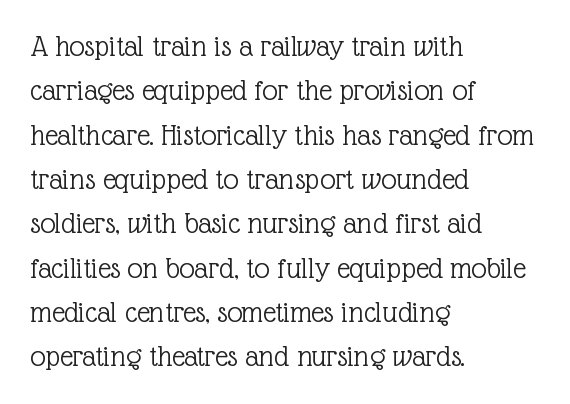
Q: Is the text bold? A: No.
Q: Is the text italic (slanted)? A: No, it is upright.
Q: Is the typeface a serif or a sans-serif typeface? A: Serif.
Q: Is the text underlined? A: No.
Q: How is the paragraph aligned? A: Left-aligned.
Q: Is the spacing between letters normal or unusually wide? A: Normal.
Q: Is the spacing between lines tight, normal or loose? A: Normal.
Q: Width (condensed, normal, or wide)? A: Normal.
Q: x-height? A: Medium.
Q: Monospaced? A: No.
